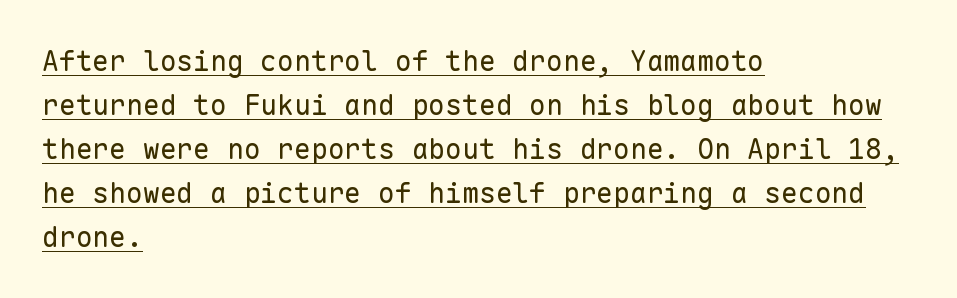
Q: Is the text bold? A: No.
Q: Is the text italic (slanted)? A: No, it is upright.
Q: Is the typeface a serif or a sans-serif typeface? A: Sans-serif.
Q: Is the text underlined? A: Yes.
Q: How is the paragraph aligned? A: Left-aligned.
Q: Is the spacing between letters normal or unusually wide? A: Normal.
Q: Is the spacing between lines tight, normal or loose? A: Normal.
Q: Width (condensed, normal, or wide)? A: Normal.
Q: Stroke contrast? A: Low.
Q: x-height? A: Medium.
Q: Monospaced? A: Yes.
